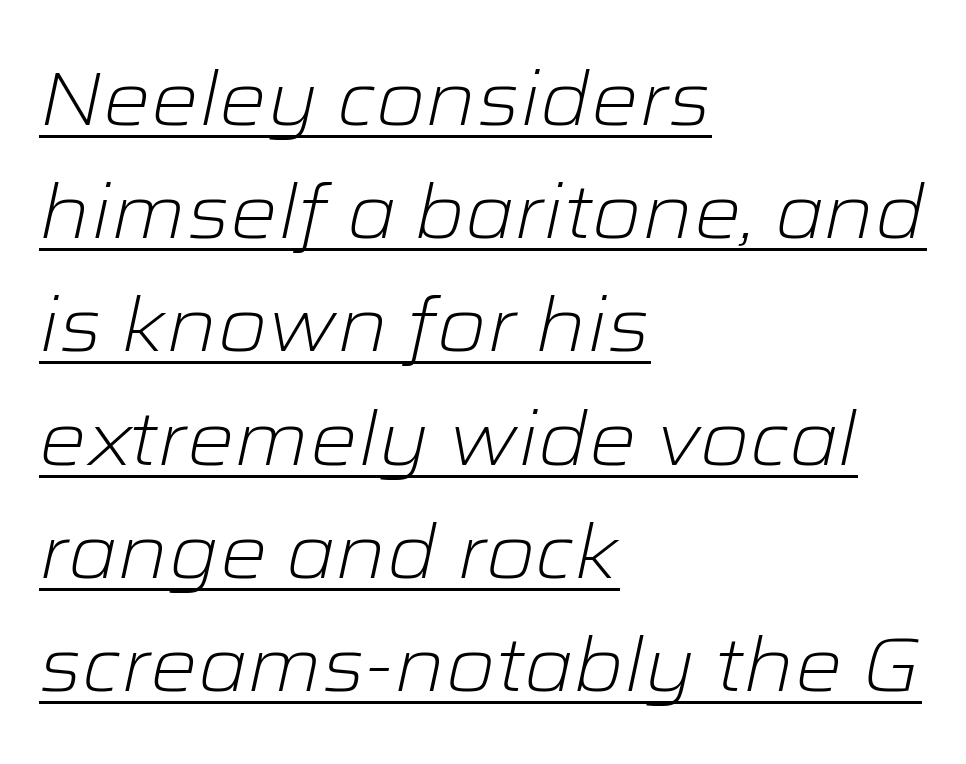
Q: Is the text bold? A: No.
Q: Is the text italic (slanted)? A: Yes, it leans right by about 12 degrees.
Q: Is the text underlined? A: Yes.
Q: How is the paragraph aligned? A: Left-aligned.
Q: Is the spacing between letters normal or unusually wide? A: Normal.
Q: Is the spacing between lines tight, normal or loose? A: Normal.
Q: Width (condensed, normal, or wide)? A: Wide.
Q: Stroke contrast? A: Low.
Q: x-height? A: Medium.
Q: Monospaced? A: No.
